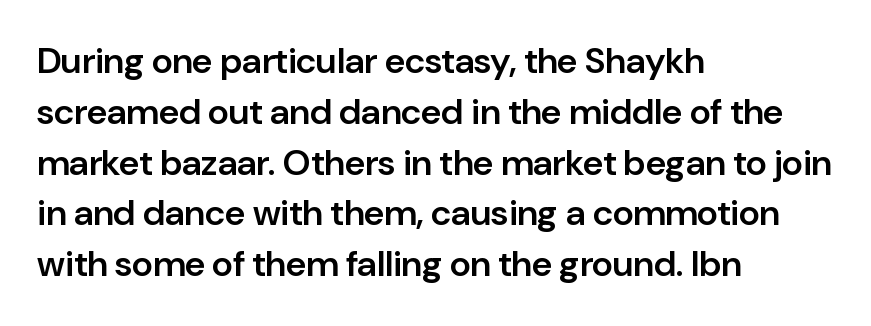
{"serif": "no", "italic": "no", "bold": "semi", "weight": "semibold", "width": "normal", "stroke_contrast": "low", "x_height": "medium", "monospaced": "no", "underline": "no", "align": "left", "line_spacing": "normal", "line_spacing_ratio": 1.41, "letter_spacing": "normal", "letter_spacing_em": 0.0, "glyph_px": 36}
